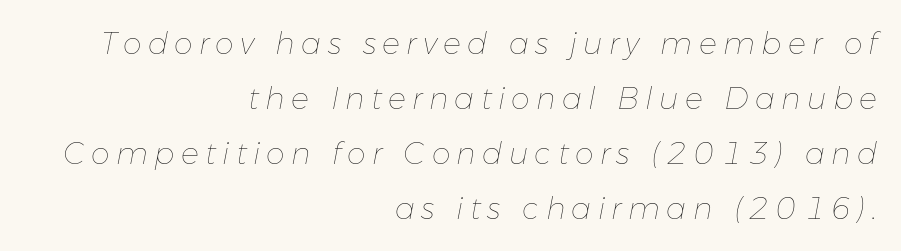
The image shows 30 px thin type, italic (leaning right); set right-aligned, line spacing 1.83x, unusually wide letter spacing (+0.21 em), not underlined; low stroke contrast and a medium x-height.
